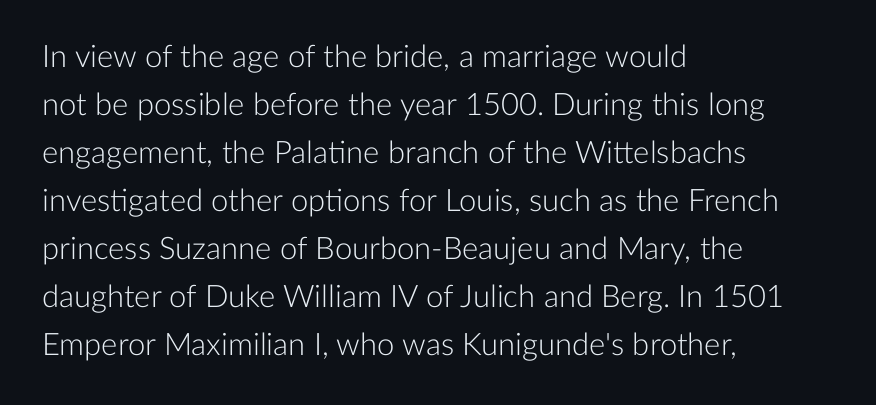
The image shows 31 px light sans-serif type, upright; set left-aligned, normal line spacing (1.55x), normal letter spacing, not underlined; low stroke contrast and a medium x-height.
